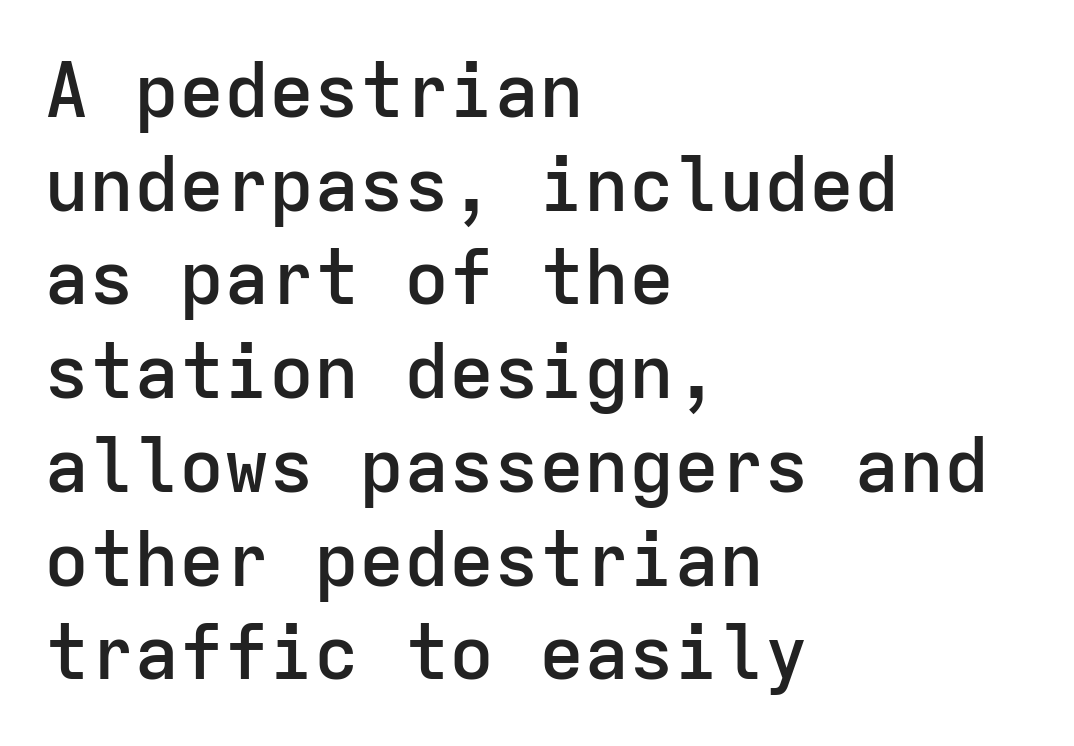
Q: Is the text bold? A: Semi-bold.
Q: Is the text italic (slanted)? A: No, it is upright.
Q: Is the typeface a serif or a sans-serif typeface? A: Sans-serif.
Q: Is the text underlined? A: No.
Q: How is the paragraph aligned? A: Left-aligned.
Q: Is the spacing between letters normal or unusually wide? A: Normal.
Q: Is the spacing between lines tight, normal or loose? A: Normal.
Q: Width (condensed, normal, or wide)? A: Normal.
Q: Stroke contrast? A: Low.
Q: x-height? A: Medium.
Q: Monospaced? A: Yes.
